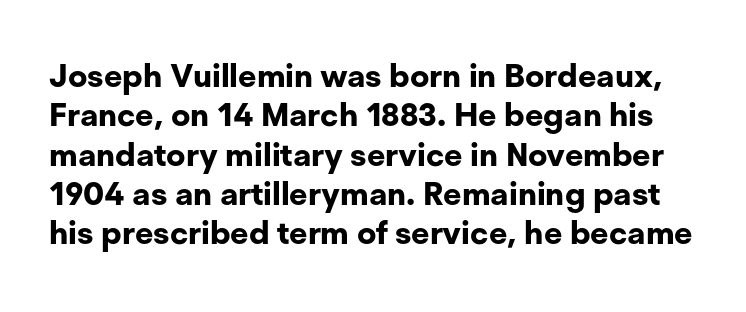
{"serif": "no", "italic": "no", "bold": "yes", "weight": "bold", "width": "normal", "stroke_contrast": "low", "x_height": "medium", "monospaced": "no", "underline": "no", "line_spacing_ratio": 1.23, "letter_spacing": "normal", "letter_spacing_em": 0.0, "glyph_px": 32}
